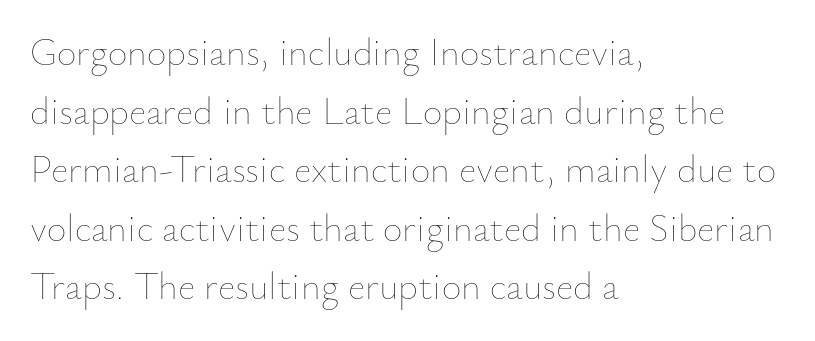
The font is comparable to plain body text, perhaps lighter. Lines of text with bare space underneath. Posture: straight, roman, zero tilt. All the whitespace from short lines collects on the right. Observe the ordinary spacing: letters are neighbours, not strangers.
